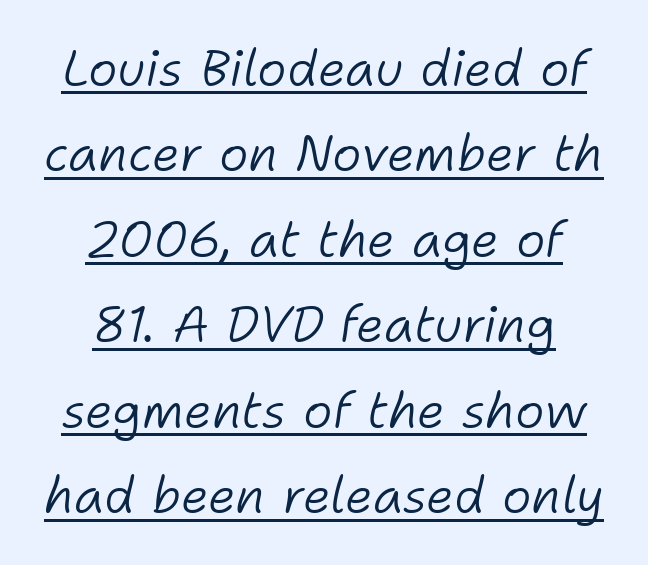
{"italic": "yes", "lean": "right", "slant_degrees": 11, "bold": "no", "weight": "light", "width": "normal", "stroke_contrast": "low", "x_height": "medium", "monospaced": "no", "underline": "yes", "align": "center", "line_spacing_ratio": 1.71, "letter_spacing": "normal", "letter_spacing_em": 0.0, "glyph_px": 50}
